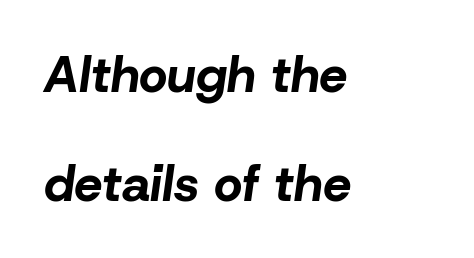
Q: Is the text bold? A: Yes.
Q: Is the text italic (slanted)? A: Yes, it leans right by about 8 degrees.
Q: Is the text underlined? A: No.
Q: How is the paragraph aligned? A: Left-aligned.
Q: Is the spacing between letters normal or unusually wide? A: Normal.
Q: Is the spacing between lines tight, normal or loose? A: Loose.
Q: Width (condensed, normal, or wide)? A: Normal.
Q: Stroke contrast? A: Low.
Q: x-height? A: Medium.
Q: Monospaced? A: No.
